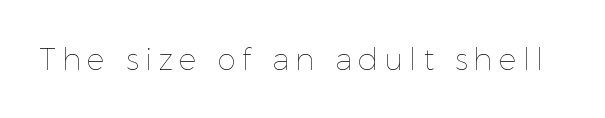
Q: Is the text bold? A: No.
Q: Is the text italic (slanted)? A: No, it is upright.
Q: Is the text underlined? A: No.
Q: Is the spacing between letters normal or unusually wide? A: Unusually wide.
Q: Width (condensed, normal, or wide)? A: Normal.
Q: x-height? A: Medium.
Q: Monospaced? A: No.
